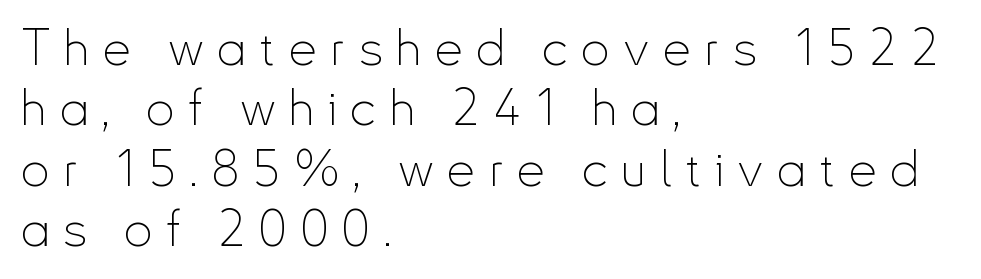
The image shows 50 px thin, condensed sans-serif type, upright; set left-aligned, line spacing 1.21x, unusually wide letter spacing (+0.27 em), not underlined; low stroke contrast and a small x-height.
